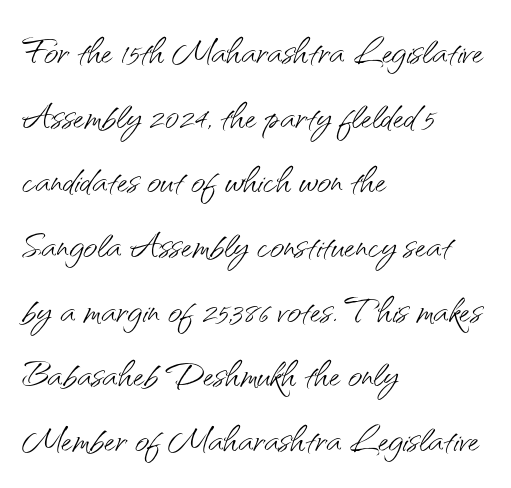
Q: Is the text bold? A: No.
Q: Is the text italic (slanted)? A: Yes.
Q: Is the typeface a serif or a sans-serif typeface? A: Sans-serif.
Q: Is the text underlined? A: No.
Q: How is the paragraph aligned? A: Left-aligned.
Q: Is the spacing between letters normal or unusually wide? A: Normal.
Q: Is the spacing between lines tight, normal or loose? A: Normal.
Q: Width (condensed, normal, or wide)? A: Normal.
Q: Stroke contrast? A: Medium.
Q: x-height? A: Small.
Q: Monospaced? A: No.
